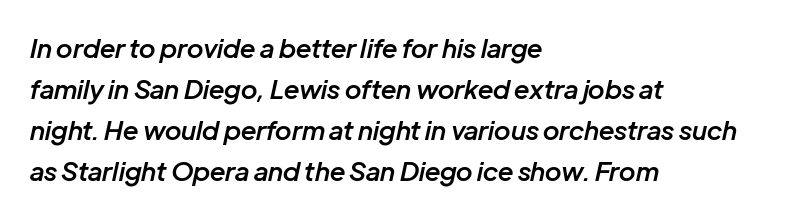
The image shows 26 px text type, italic (leaning right); set left-aligned, normal line spacing (1.58x), normal letter spacing, not underlined.
